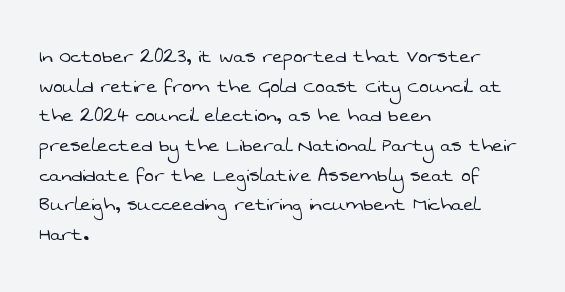
Letters have the restrained weight of plain body copy at most. Characters follow at the spacing the type designer built in. Regarding leading, the lines here are spaced in the standard way. Just letters on the line, the space beneath them empty.
